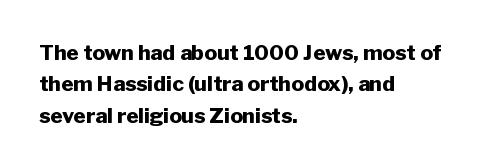
The image shows 21 px bold type, upright; set left-aligned, normal line spacing (1.5x), normal letter spacing, not underlined.
